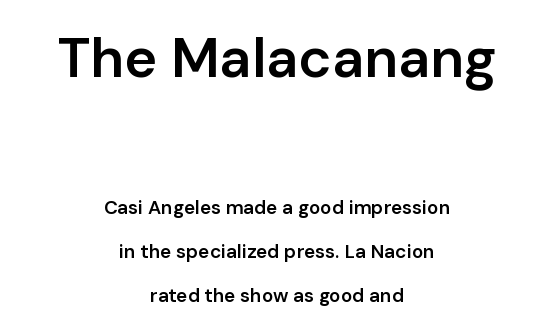
Q: Is the text bold? A: Semi-bold.
Q: Is the text italic (slanted)? A: No, it is upright.
Q: Is the typeface a serif or a sans-serif typeface? A: Sans-serif.
Q: Is the text underlined? A: No.
Q: How is the paragraph aligned? A: Centered.
Q: Is the spacing between letters normal or unusually wide? A: Normal.
Q: Is the spacing between lines tight, normal or loose? A: Loose.
Q: Which block of text is set in a larger size, the first (top) or the second (bottom)? A: The first (top) one.
Q: Width (condensed, normal, or wide)? A: Normal.
Q: Stroke contrast? A: Low.
Q: x-height? A: Medium.
Q: Monospaced? A: No.
